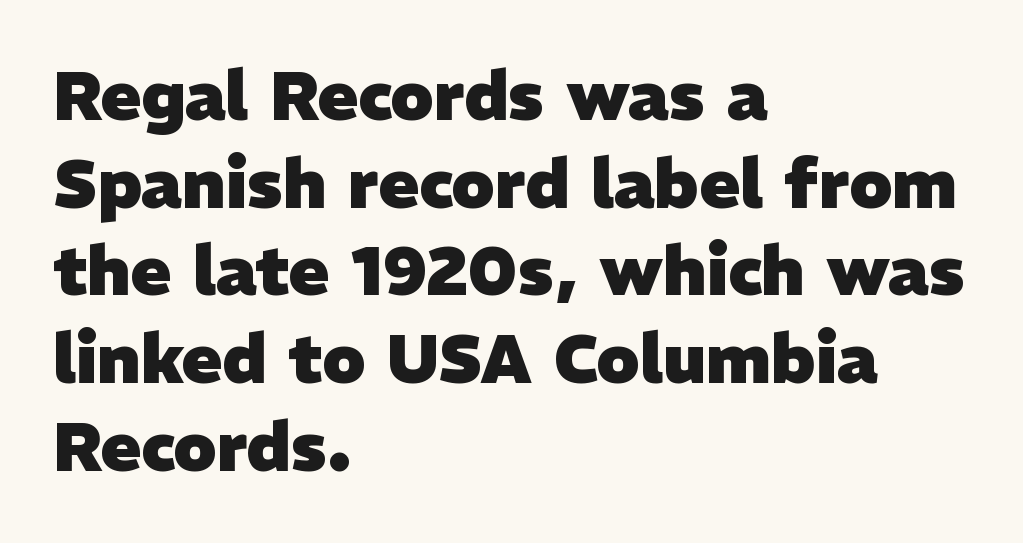
The lines in this sample share a left origin and differ only in where they stop. The type family on display is of the sans-serif kind. The face used here has the dense, thick strokes of a bold. The block of text has a typical density, with ordinary space between rows. Do the characters align in a grid? No, the font is proportional.
